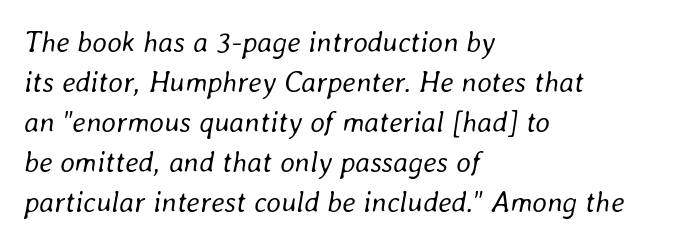
The image shows 29 px regular-weight type, italic (leaning right); set left-aligned, normal line spacing (1.38x), normal letter spacing, not underlined; low stroke contrast and a medium x-height.
